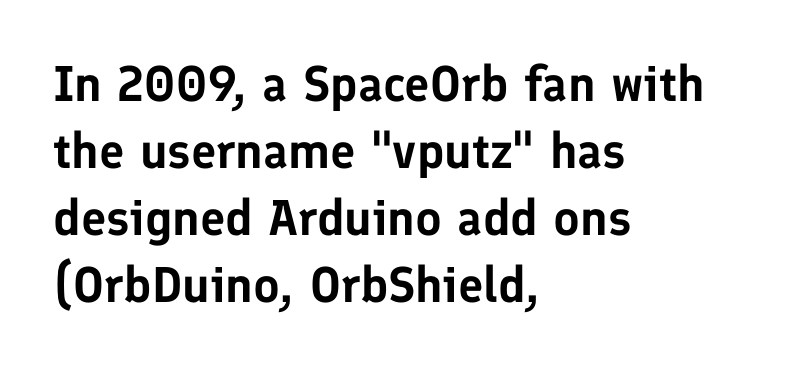
Q: Is the text italic (slanted)? A: No, it is upright.
Q: Is the typeface a serif or a sans-serif typeface? A: Sans-serif.
Q: Is the text underlined? A: No.
Q: How is the paragraph aligned? A: Left-aligned.
Q: Is the spacing between letters normal or unusually wide? A: Normal.
Q: Is the spacing between lines tight, normal or loose? A: Normal.
Q: Width (condensed, normal, or wide)? A: Normal.
Q: Stroke contrast? A: Low.
Q: x-height? A: Medium.
Q: Monospaced? A: No.
